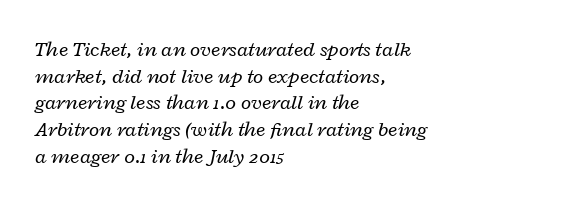
The passage is arranged the way most books set body copy — flush left. The glyphs are unaccompanied by any horizontal stroke below them. You can tell it's italic because the verticals aren't actually vertical. Honestly, the letter spacing is just normal — you wouldn't notice it.
